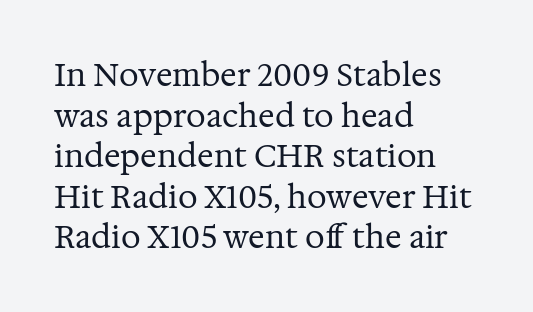
The image shows 31 px regular-weight serif type, upright; set left-aligned, normal line spacing (1.31x), normal letter spacing, not underlined; medium stroke contrast and a medium x-height.
